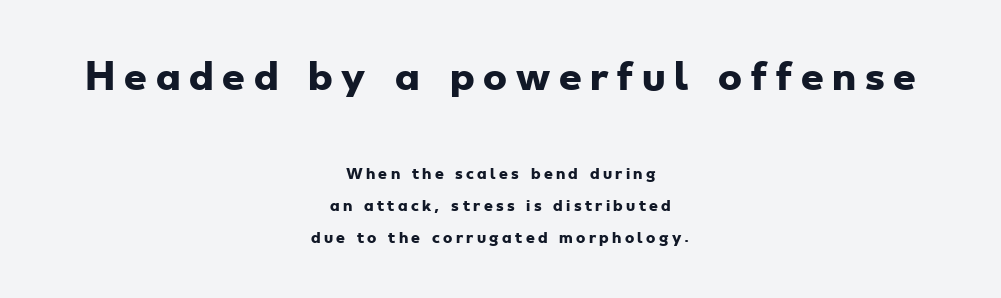
{"serif": "no", "bold": "yes", "weight": "heavy", "width": "wide", "stroke_contrast": "low", "x_height": "small", "monospaced": "no", "underline": "no", "align": "center", "line_spacing": "loose", "line_spacing_ratio": 2.3, "letter_spacing": "wide", "letter_spacing_em": 0.24, "larger_block": "first", "size_ratio": 2.57, "glyph_px": 36}
